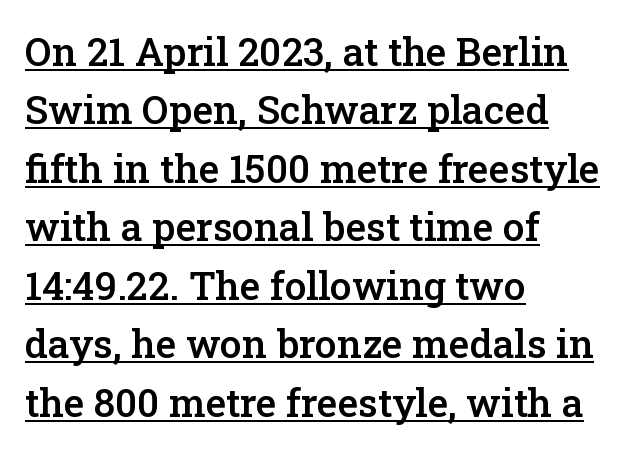
The image shows 39 px semibold serif type, upright; set left-aligned, normal line spacing (1.5x), normal letter spacing, underlined; low stroke contrast and a medium x-height.
